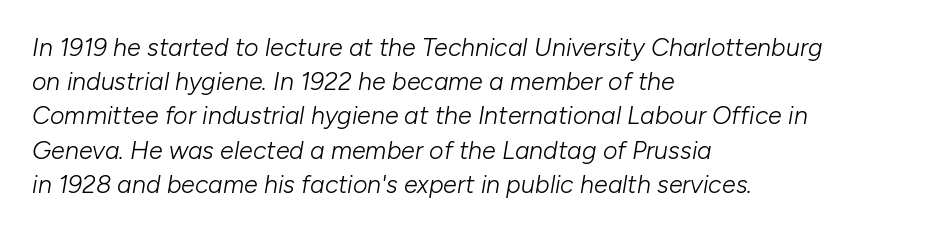
{"italic": "yes", "lean": "right", "slant_degrees": 10, "bold": "no", "underline": "no", "align": "left", "line_spacing": "normal", "line_spacing_ratio": 1.37, "letter_spacing": "normal", "letter_spacing_em": 0.0, "glyph_px": 25}
